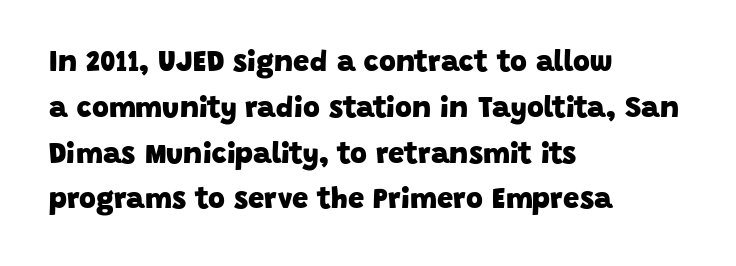
Q: Is the text bold? A: Yes.
Q: Is the typeface a serif or a sans-serif typeface? A: Sans-serif.
Q: Is the text underlined? A: No.
Q: How is the paragraph aligned? A: Left-aligned.
Q: Is the spacing between letters normal or unusually wide? A: Normal.
Q: Is the spacing between lines tight, normal or loose? A: Normal.
Q: Width (condensed, normal, or wide)? A: Normal.
Q: Stroke contrast? A: Low.
Q: x-height? A: Large.
Q: Monospaced? A: No.
